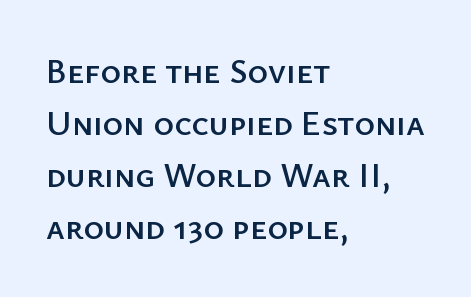
Q: Is the text italic (slanted)? A: No, it is upright.
Q: Is the typeface a serif or a sans-serif typeface? A: Sans-serif.
Q: Is the text underlined? A: No.
Q: How is the paragraph aligned? A: Left-aligned.
Q: Is the spacing between letters normal or unusually wide? A: Normal.
Q: Is the spacing between lines tight, normal or loose? A: Normal.
Q: Width (condensed, normal, or wide)? A: Normal.
Q: Stroke contrast? A: Low.
Q: x-height? A: Medium.
Q: Monospaced? A: No.
